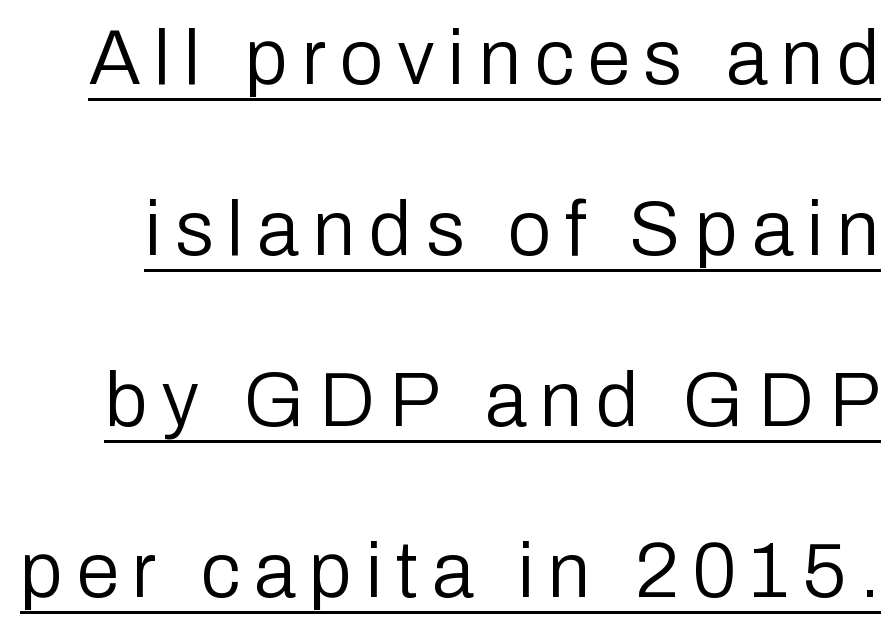
Q: Is the text bold? A: No.
Q: Is the text italic (slanted)? A: No, it is upright.
Q: Is the typeface a serif or a sans-serif typeface? A: Sans-serif.
Q: Is the text underlined? A: Yes.
Q: Is the spacing between lines tight, normal or loose? A: Loose.
Q: Width (condensed, normal, or wide)? A: Normal.
Q: Stroke contrast? A: Low.
Q: x-height? A: Medium.
Q: Monospaced? A: No.
